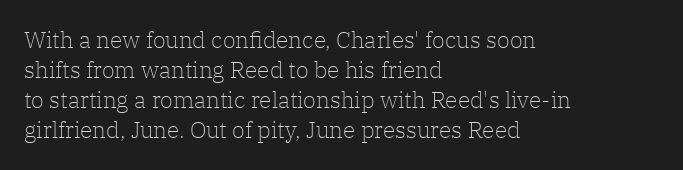
Q: Is the text bold? A: No.
Q: Is the text italic (slanted)? A: No, it is upright.
Q: Is the text underlined? A: No.
Q: How is the paragraph aligned? A: Left-aligned.
Q: Is the spacing between letters normal or unusually wide? A: Normal.
Q: Is the spacing between lines tight, normal or loose? A: Normal.
